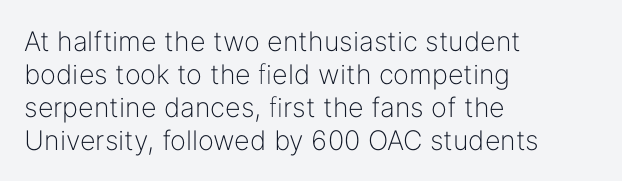
Q: Is the text bold? A: No.
Q: Is the text italic (slanted)? A: No, it is upright.
Q: Is the text underlined? A: No.
Q: How is the paragraph aligned? A: Left-aligned.
Q: Is the spacing between letters normal or unusually wide? A: Normal.
